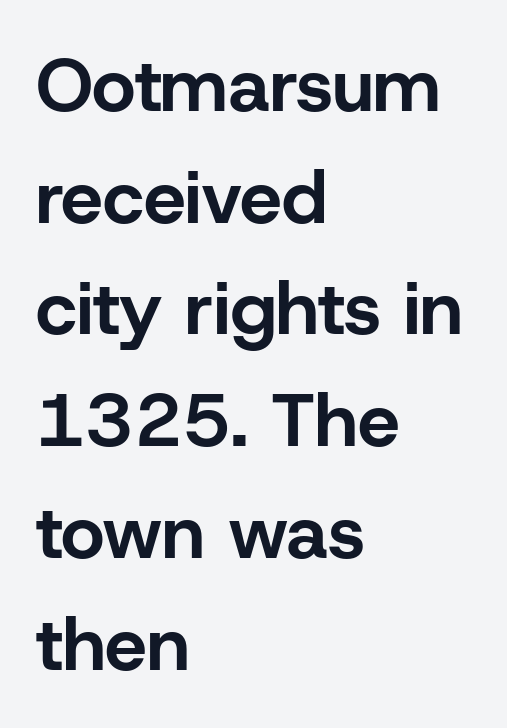
The image shows 75 px bold sans-serif type, upright; set left-aligned, normal line spacing (1.49x), normal letter spacing, not underlined; low stroke contrast and a medium x-height.
